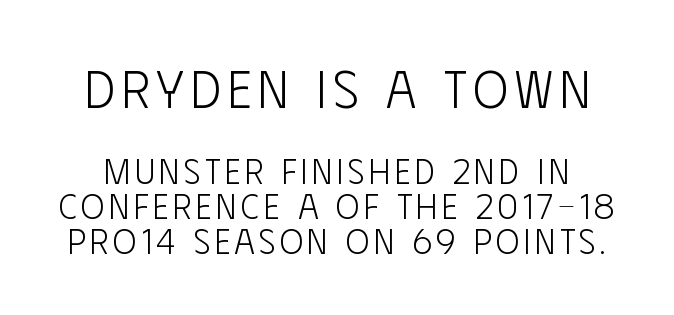
{"serif": "no", "italic": "no", "bold": "no", "weight": "light", "width": "condensed", "stroke_contrast": "low", "x_height": "large", "monospaced": "no", "underline": "no", "line_spacing": "tight", "line_spacing_ratio": 1.0, "larger_block": "first", "size_ratio": 1.51, "glyph_px": 53}
